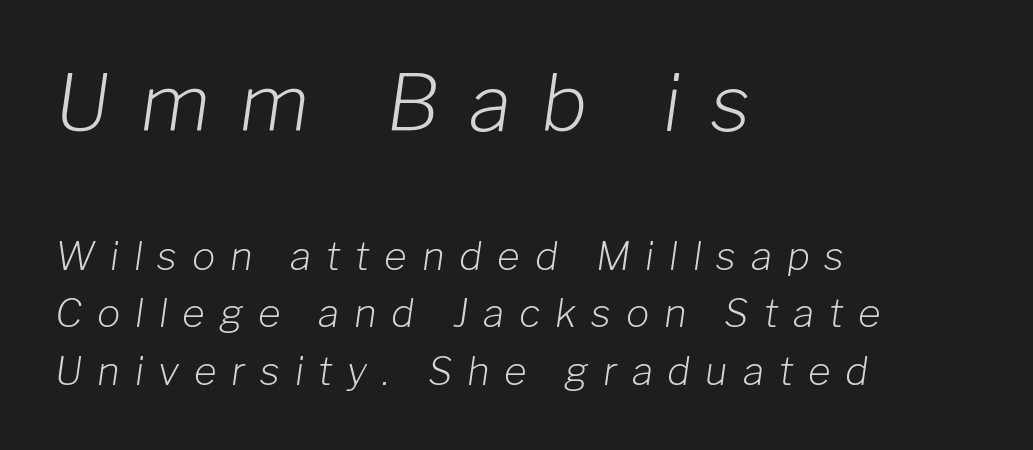
Nobody drew a line under any word here. In CSS terms this would be text-align: left. The letters are slanted; this is an italic face. Unbolded letterforms with no extra heft. Caption: upper text group enlarged, lower text group reduced.
